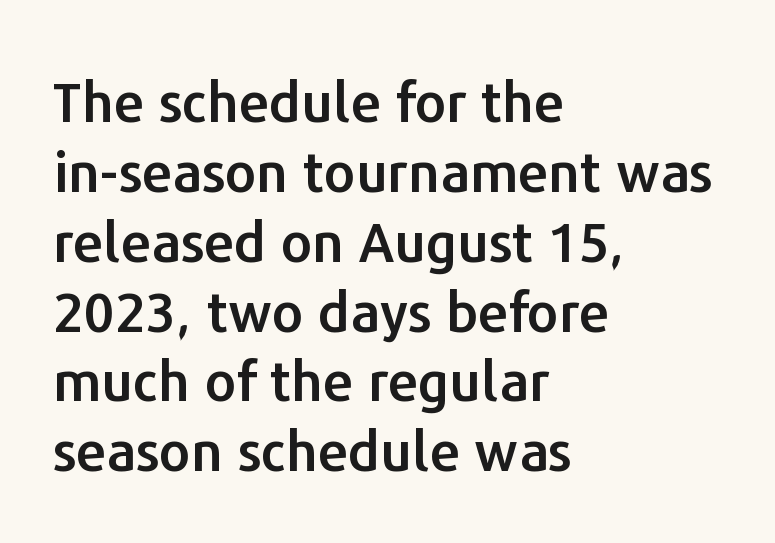
Words float on clear page, feet unadorned. Does the leading feel generous? No, just average. A sans-serif font was chosen for this passage. Unlike italic type, these characters show no tilt at all.
